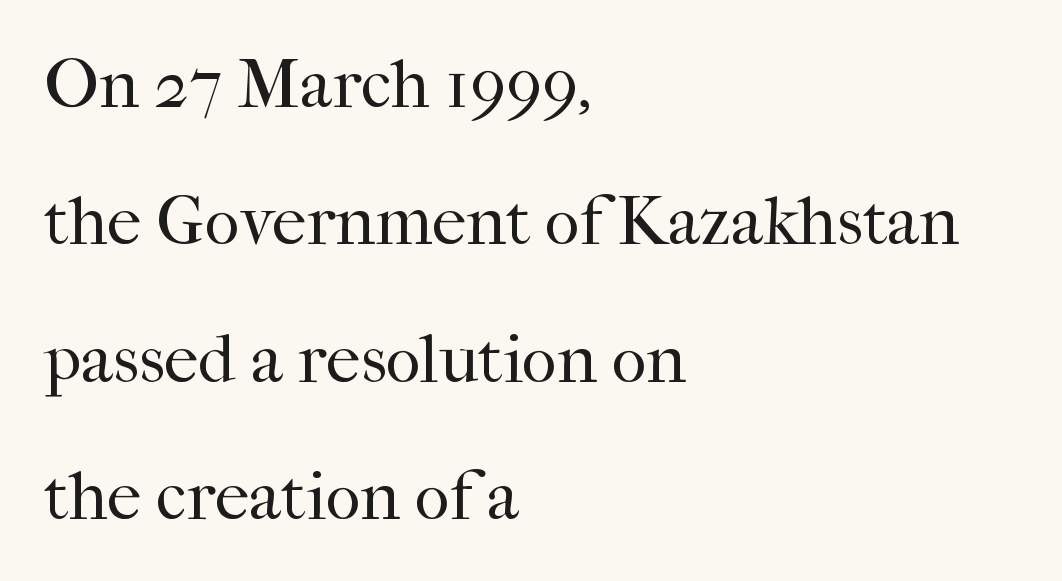
{"serif": "yes", "italic": "no", "bold": "no", "weight": "regular", "width": "normal", "stroke_contrast": "high", "x_height": "medium", "monospaced": "no", "underline": "no", "align": "left", "line_spacing": "loose", "line_spacing_ratio": 1.99, "letter_spacing": "normal", "letter_spacing_em": 0.0, "glyph_px": 69}
